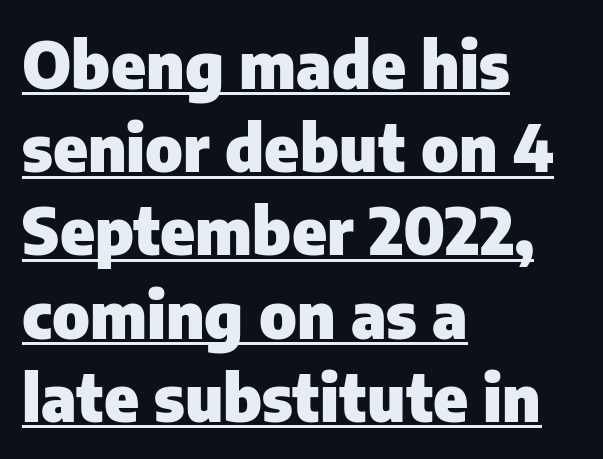
Proportional: the letters do not fall into vertical columns. Nothing sits at the stroke ends, so this counts as sans-serif. Each new line begins a customary step beneath the previous one. Tall strokes in this sample are plumb rather than angled. The paragraph has a hard left edge and a soft right edge.
